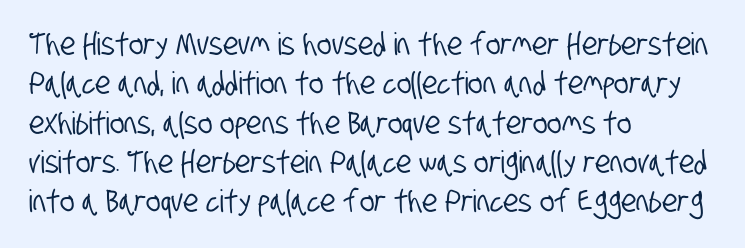
Q: Is the typeface a serif or a sans-serif typeface? A: Sans-serif.
Q: Is the text underlined? A: No.
Q: How is the paragraph aligned? A: Left-aligned.
Q: Is the spacing between letters normal or unusually wide? A: Normal.
Q: Is the spacing between lines tight, normal or loose? A: Normal.
Q: Width (condensed, normal, or wide)? A: Condensed.
Q: Stroke contrast? A: Low.
Q: x-height? A: Large.
Q: Monospaced? A: No.
